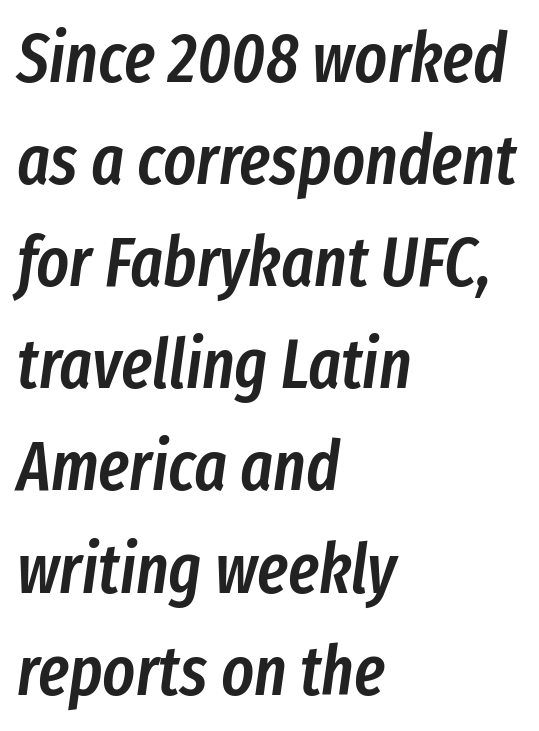
{"italic": "yes", "lean": "right", "slant_degrees": 8, "bold": "semi", "weight": "semibold", "width": "condensed", "stroke_contrast": "low", "x_height": "medium", "monospaced": "no", "underline": "no", "align": "left", "line_spacing": "normal", "line_spacing_ratio": 1.48, "letter_spacing": "normal", "letter_spacing_em": 0.0, "glyph_px": 69}
